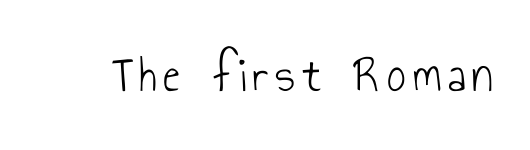
{"serif": "no", "italic": "no", "bold": "no", "weight": "light", "width": "condensed", "stroke_contrast": "low", "x_height": "small", "monospaced": "no", "underline": "no", "glyph_px": 52}
